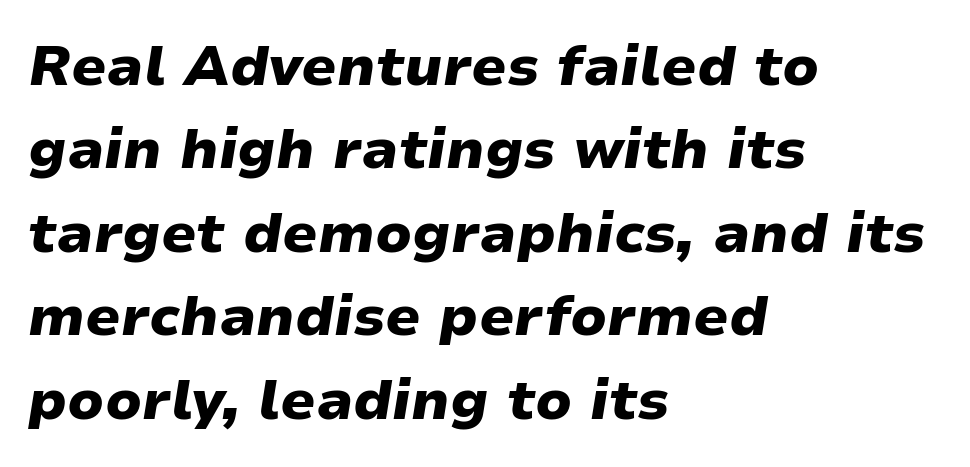
The image shows 56 px heavy, wide type, italic (leaning right); set left-aligned, normal line spacing (1.49x), normal letter spacing, not underlined; low stroke contrast and a medium x-height.
